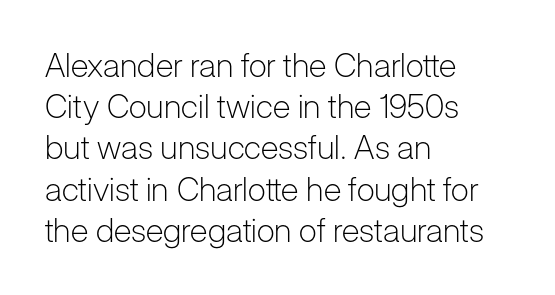
The image shows 33 px light sans-serif type, upright; set left-aligned, normal line spacing (1.25x), normal letter spacing, not underlined; low stroke contrast and a medium x-height.
